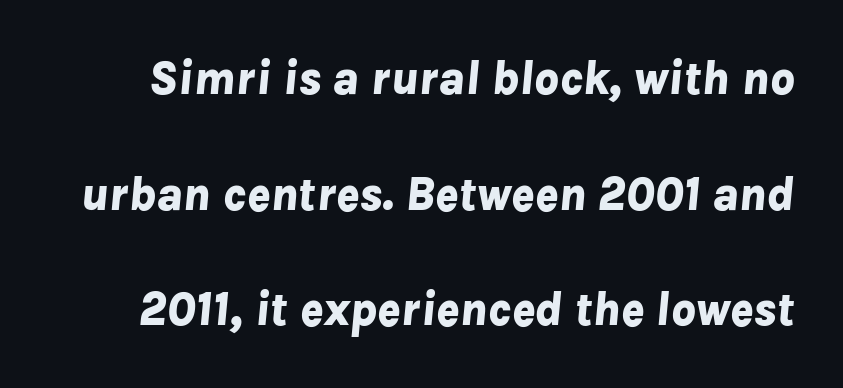
Q: Is the text bold? A: Yes.
Q: Is the text italic (slanted)? A: Yes, it leans right by about 8 degrees.
Q: Is the text underlined? A: No.
Q: Is the spacing between letters normal or unusually wide? A: Normal.
Q: Is the spacing between lines tight, normal or loose? A: Loose.
Q: Width (condensed, normal, or wide)? A: Normal.
Q: Stroke contrast? A: Low.
Q: x-height? A: Medium.
Q: Monospaced? A: No.
